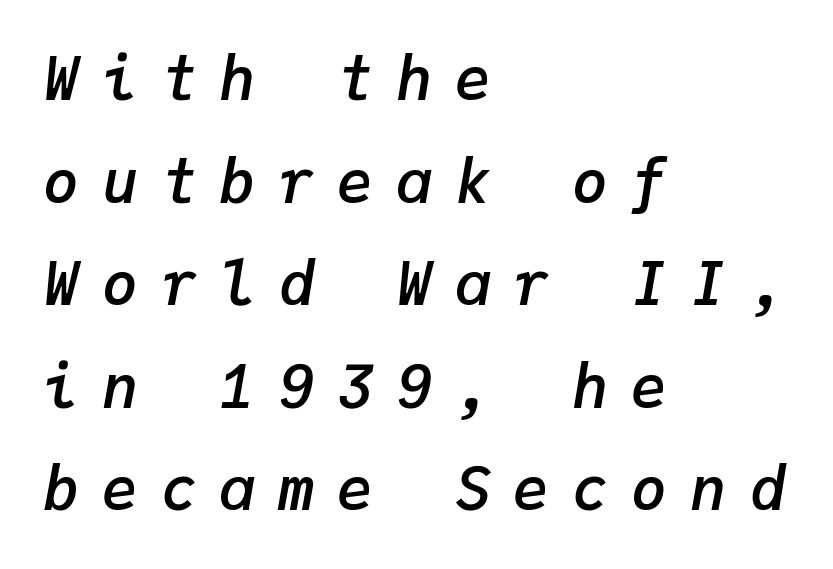
The image shows 60 px semibold type, italic (leaning right), monospaced; set left-aligned, line spacing 1.71x, unusually wide letter spacing (+0.38 em), not underlined; low stroke contrast and a medium x-height.
